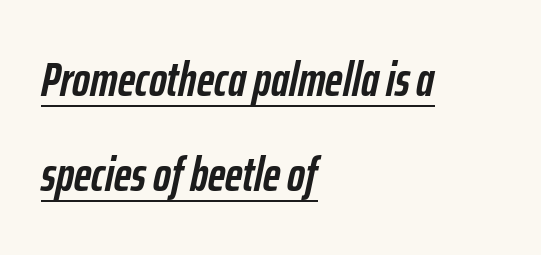
{"italic": "yes", "lean": "right", "slant_degrees": 12, "bold": "yes", "weight": "semibold", "width": "condensed", "stroke_contrast": "low", "x_height": "medium", "monospaced": "no", "underline": "yes", "align": "left", "line_spacing": "loose", "line_spacing_ratio": 1.98, "letter_spacing": "normal", "letter_spacing_em": 0.0, "glyph_px": 48}
